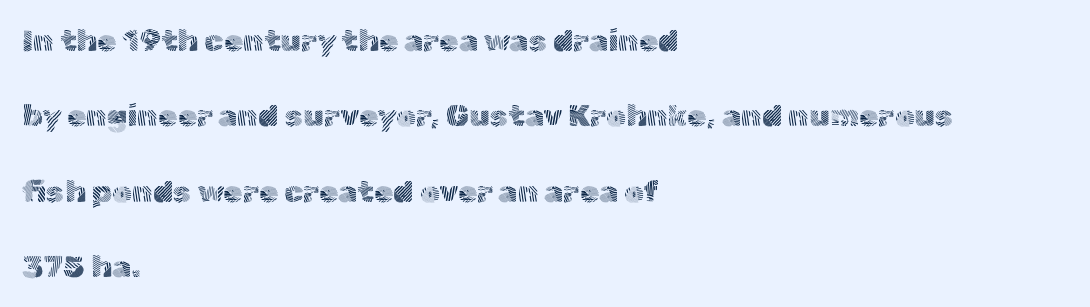
The image shows 31 px light sans-serif type, upright; set left-aligned, loose line spacing (2.43x), normal letter spacing, not underlined; a medium x-height.
